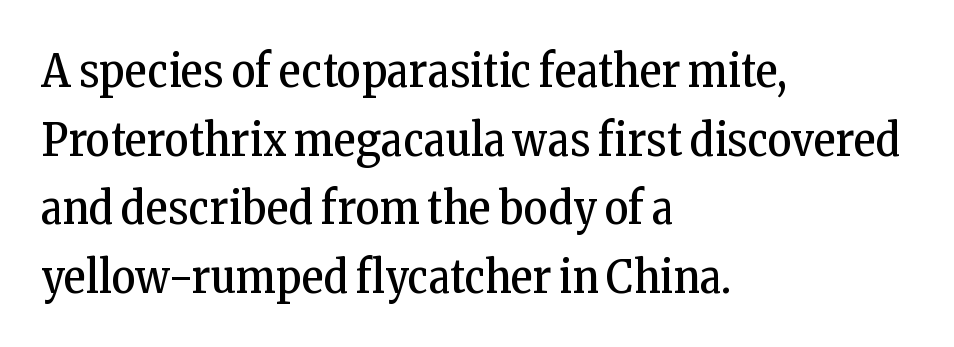
The image shows 46 px regular-weight, condensed serif type, upright; set left-aligned, normal line spacing (1.49x), normal letter spacing, not underlined; low stroke contrast and a medium x-height.
